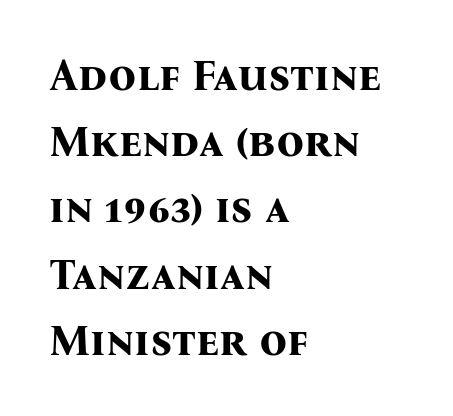
Q: Is the text bold? A: Yes.
Q: Is the text italic (slanted)? A: No, it is upright.
Q: Is the typeface a serif or a sans-serif typeface? A: Serif.
Q: Is the text underlined? A: No.
Q: How is the paragraph aligned? A: Left-aligned.
Q: Is the spacing between letters normal or unusually wide? A: Normal.
Q: Is the spacing between lines tight, normal or loose? A: Normal.
Q: Width (condensed, normal, or wide)? A: Normal.
Q: Stroke contrast? A: Medium.
Q: x-height? A: Medium.
Q: Monospaced? A: No.
